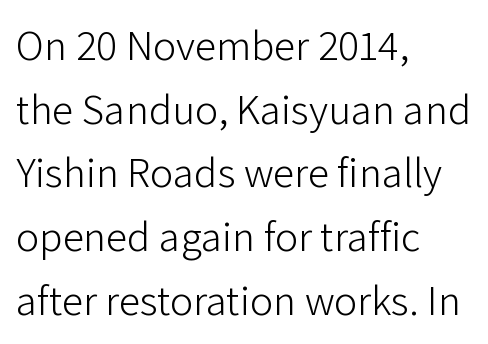
Q: Is the text bold? A: No.
Q: Is the text italic (slanted)? A: No, it is upright.
Q: Is the typeface a serif or a sans-serif typeface? A: Sans-serif.
Q: Is the text underlined? A: No.
Q: How is the paragraph aligned? A: Left-aligned.
Q: Is the spacing between letters normal or unusually wide? A: Normal.
Q: Is the spacing between lines tight, normal or loose? A: Normal.
Q: Width (condensed, normal, or wide)? A: Normal.
Q: Stroke contrast? A: Low.
Q: x-height? A: Medium.
Q: Monospaced? A: No.
